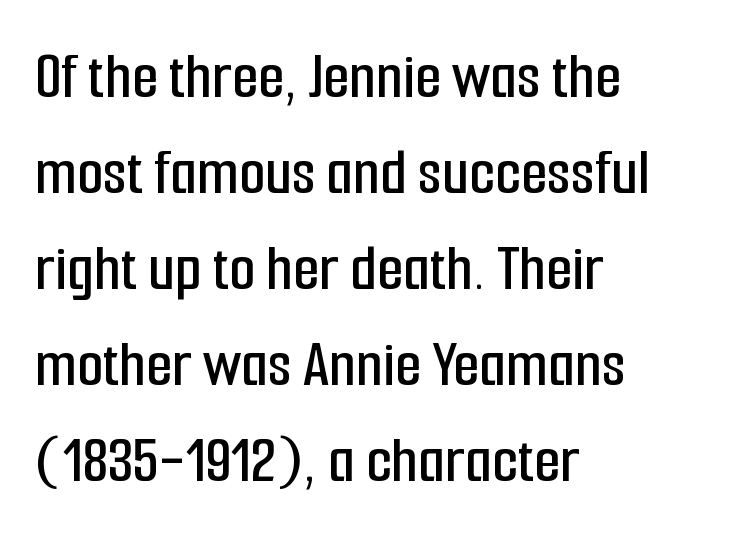
Q: Is the text italic (slanted)? A: No, it is upright.
Q: Is the typeface a serif or a sans-serif typeface? A: Sans-serif.
Q: Is the text underlined? A: No.
Q: How is the paragraph aligned? A: Left-aligned.
Q: Is the spacing between letters normal or unusually wide? A: Normal.
Q: Is the spacing between lines tight, normal or loose? A: Normal.
Q: Width (condensed, normal, or wide)? A: Condensed.
Q: Stroke contrast? A: Low.
Q: x-height? A: Medium.
Q: Monospaced? A: No.
